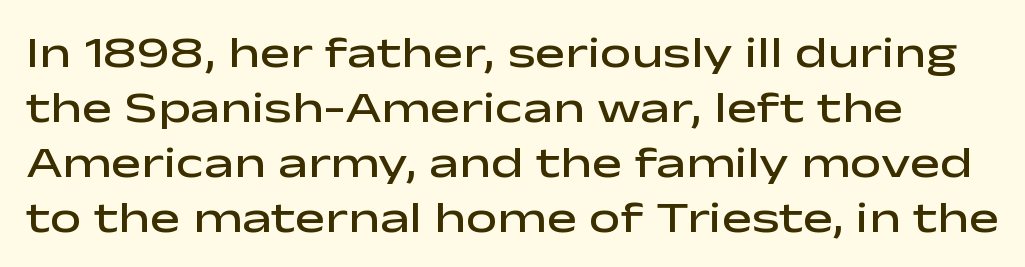
The type is set solid horizontally, with unmodified tracking. Think of a printed novel: that variable character pitch is what you see here. Letterform terminals end flat and unadorned throughout the passage. Quick note: not italic, upright. Notice the strokes are somewhat thickened but not fully heavy: this is a semibold. This rendering features lettering with no underline.
